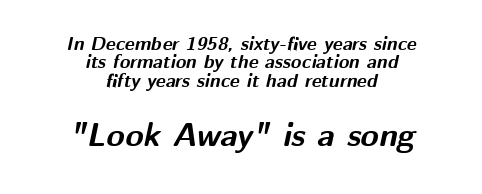
The image shows 33 px bold type, italic (leaning right); set centered, tight line spacing (0.97x), normal letter spacing, not underlined; the second (bottom) block is 1.74x larger; medium stroke contrast and a medium x-height.
